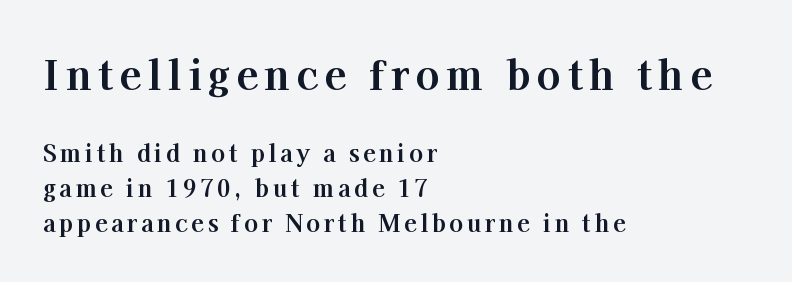
The image shows 40 px bold serif type, upright; set left-aligned, normal line spacing (1.51x), not underlined; the first (top) block is 1.74x larger; high stroke contrast and a medium x-height.
